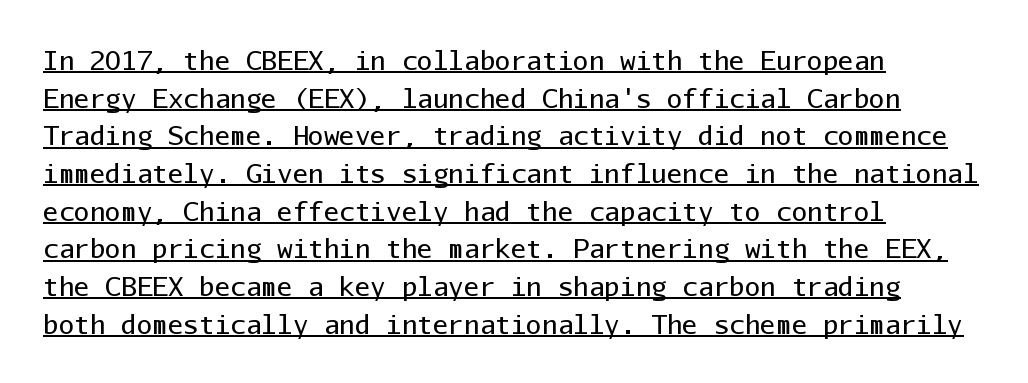
The image shows 26 px text type, upright; set left-aligned, normal line spacing (1.45x), normal letter spacing, underlined.
